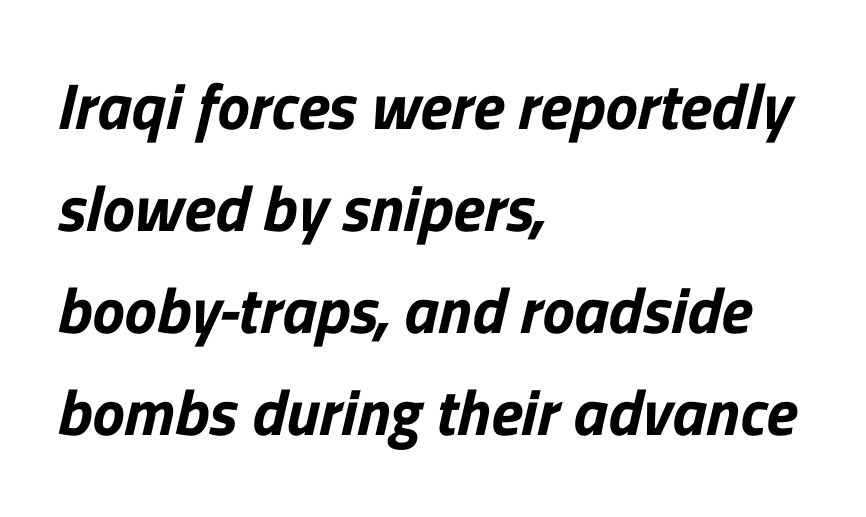
The image shows 65 px sans-serif type; set left-aligned, normal line spacing (1.57x), normal letter spacing, not underlined; low stroke contrast and a medium x-height.
